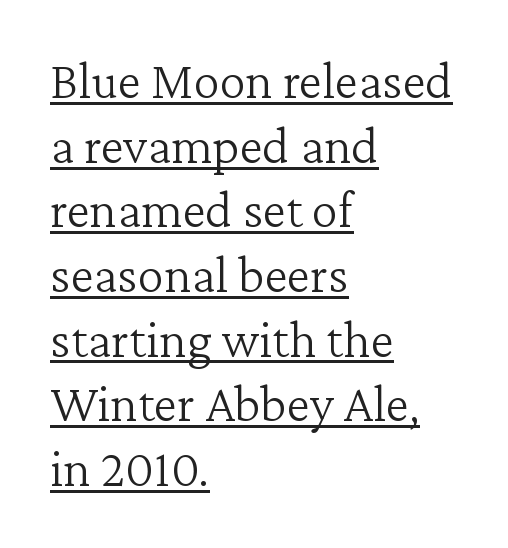
The image shows 53 px light serif type, upright; set left-aligned, line spacing 1.22x, normal letter spacing, underlined; low stroke contrast and a medium x-height.
